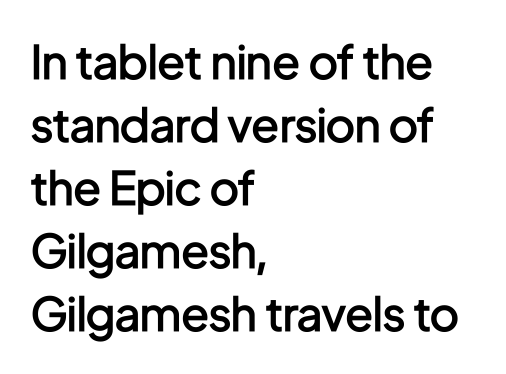
{"serif": "no", "italic": "no", "bold": "semi", "weight": "semibold", "width": "condensed", "stroke_contrast": "low", "x_height": "medium", "monospaced": "no", "underline": "no", "align": "left", "line_spacing": "normal", "line_spacing_ratio": 1.37, "letter_spacing": "normal", "letter_spacing_em": 0.0, "glyph_px": 46}
